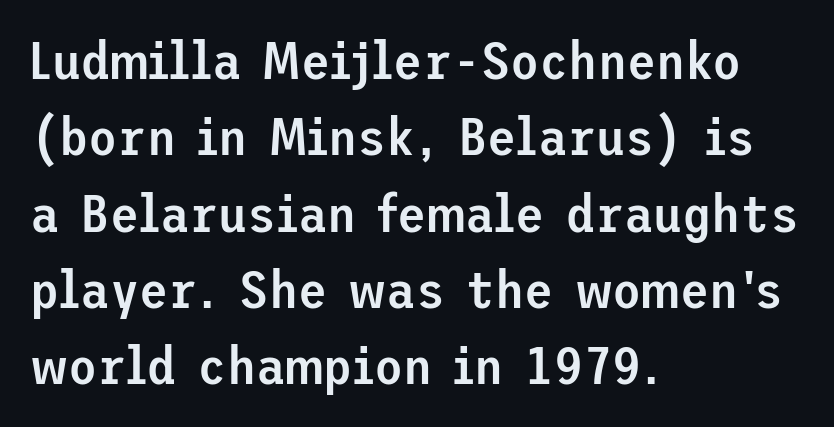
{"serif": "no", "italic": "no", "bold": "semi", "weight": "semibold", "width": "normal", "stroke_contrast": "low", "x_height": "medium", "underline": "no", "align": "left", "line_spacing": "normal", "line_spacing_ratio": 1.44, "letter_spacing": "normal", "letter_spacing_em": 0.0, "glyph_px": 53}
